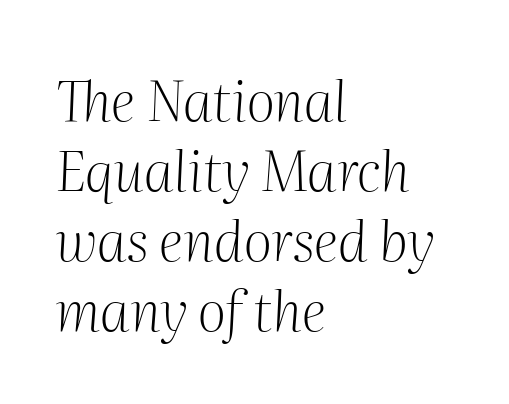
Inter-character spacing is left at the font's built-in metrics. Old-style or modern, the face here clearly has serifs. Looks like regular typesetting: each glyph gets only the width it needs. The lines sit at an ordinary, default distance from one another. The strokes are not fattened; the text isn't bold.
